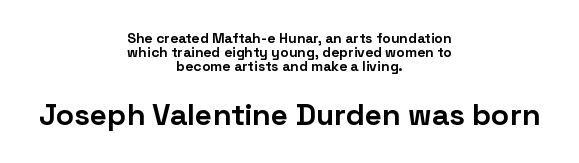
{"serif": "no", "italic": "no", "bold": "yes", "weight": "bold", "width": "normal", "stroke_contrast": "low", "x_height": "medium", "monospaced": "no", "underline": "no", "align": "center", "line_spacing": "tight", "line_spacing_ratio": 0.99, "letter_spacing": "normal", "letter_spacing_em": 0.0, "larger_block": "second", "size_ratio": 2.14, "glyph_px": 30}
